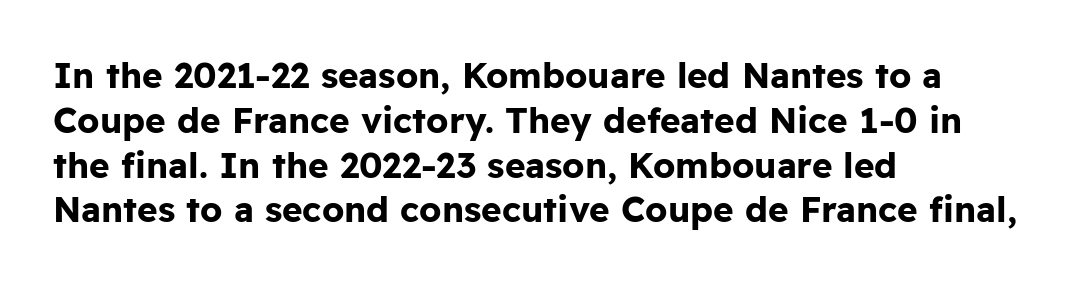
{"serif": "no", "italic": "no", "bold": "yes", "weight": "bold", "width": "normal", "stroke_contrast": "low", "x_height": "medium", "monospaced": "no", "underline": "no", "align": "left", "line_spacing": "normal", "line_spacing_ratio": 1.28, "letter_spacing": "normal", "letter_spacing_em": 0.0, "glyph_px": 35}
